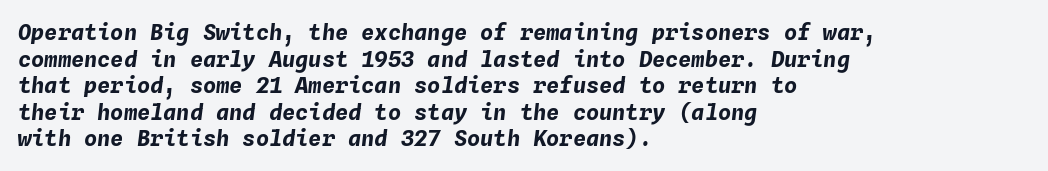
The image shows 22 px bold type, italic (leaning right); set left-aligned, line spacing 1.21x, normal letter spacing, not underlined.
